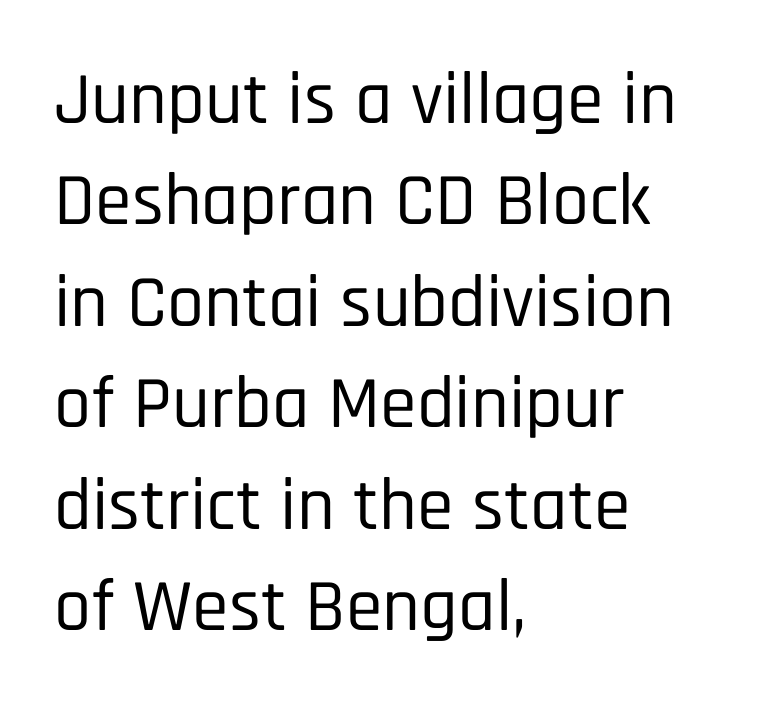
Q: Is the text italic (slanted)? A: No, it is upright.
Q: Is the typeface a serif or a sans-serif typeface? A: Sans-serif.
Q: Is the text underlined? A: No.
Q: How is the paragraph aligned? A: Left-aligned.
Q: Is the spacing between letters normal or unusually wide? A: Normal.
Q: Is the spacing between lines tight, normal or loose? A: Normal.
Q: Width (condensed, normal, or wide)? A: Condensed.
Q: Stroke contrast? A: Low.
Q: x-height? A: Large.
Q: Monospaced? A: No.
